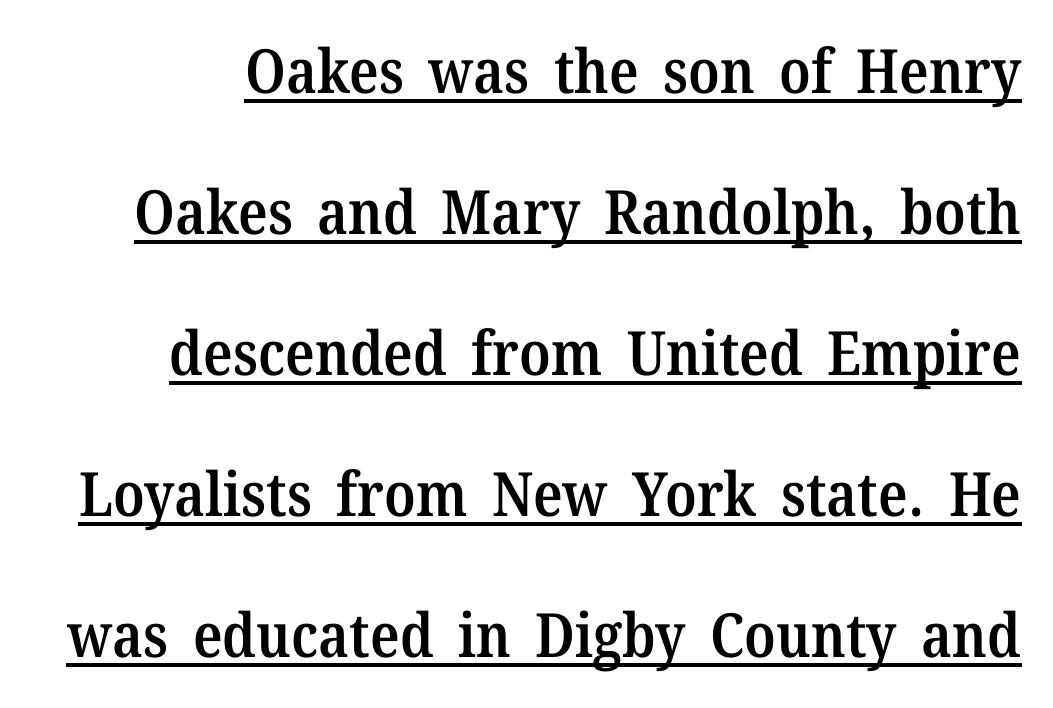
{"serif": "yes", "italic": "no", "bold": "semi", "weight": "semibold", "width": "normal", "stroke_contrast": "medium", "x_height": "medium", "monospaced": "no", "underline": "yes", "line_spacing": "loose", "line_spacing_ratio": 2.31, "letter_spacing": "normal", "letter_spacing_em": 0.0, "glyph_px": 61}
